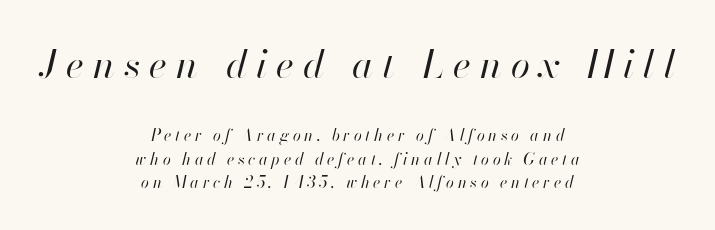
The image shows 39 px regular-weight type, italic (leaning right); set centered, normal line spacing (1.48x), unusually wide letter spacing (+0.23 em), not underlined; the first (top) block is 2.44x larger; high stroke contrast and a small x-height.
